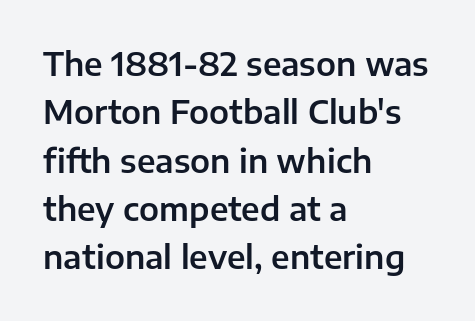
{"serif": "no", "italic": "no", "width": "normal", "stroke_contrast": "low", "x_height": "medium", "monospaced": "no", "underline": "no", "align": "left", "line_spacing": "normal", "line_spacing_ratio": 1.51, "letter_spacing": "normal", "letter_spacing_em": 0.0, "glyph_px": 32}
